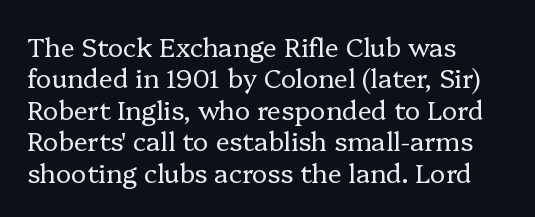
The image shows 26 px text type, upright; set left-aligned, line spacing 1.21x, normal letter spacing, not underlined.
